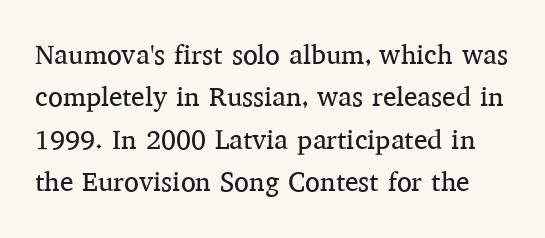
Is there much room between lines? A standard amount, neither cramped nor airy. The letters sit at their default tracking, neither squeezed nor spread. The zone under the glyphs is completely vacant. Stem width sits at or under what a default text font uses. Posture: vertical.
